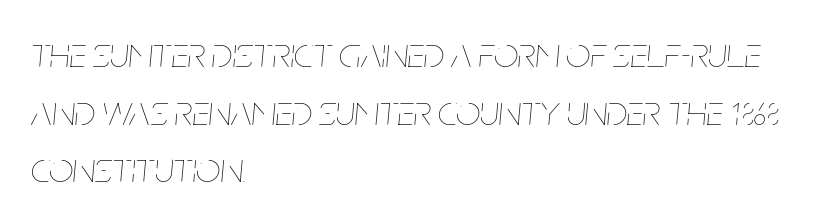
The image shows 43 px thin, condensed type, italic (leaning right); set left-aligned, normal line spacing (1.34x), normal letter spacing, not underlined; low stroke contrast and a large x-height.
